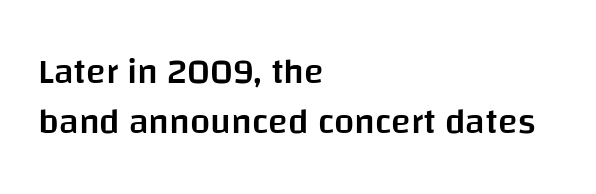
The compositor pushed each line to the left boundary. Short note: letters normally spaced. Clear beneath every line of the passage. Baseline-to-baseline distance is the conventional proportion of letter height. These lines are rendered in a variable-pitch font.
